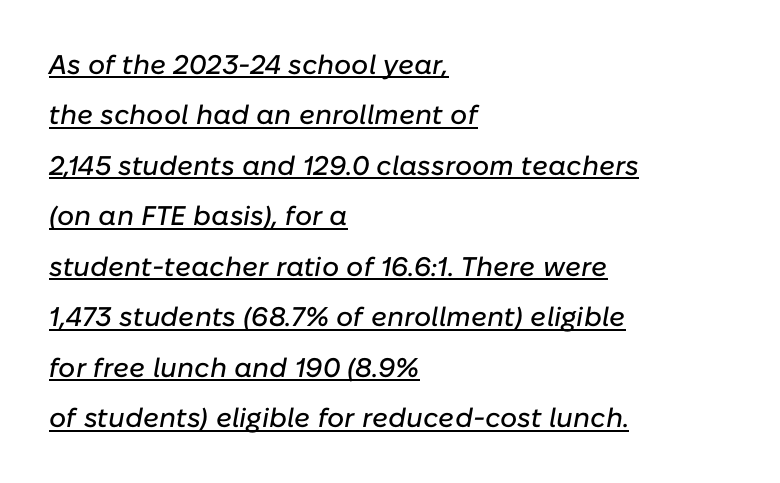
Q: Is the text italic (slanted)? A: Yes, it leans right by about 10 degrees.
Q: Is the text underlined? A: Yes.
Q: How is the paragraph aligned? A: Left-aligned.
Q: Is the spacing between letters normal or unusually wide? A: Normal.
